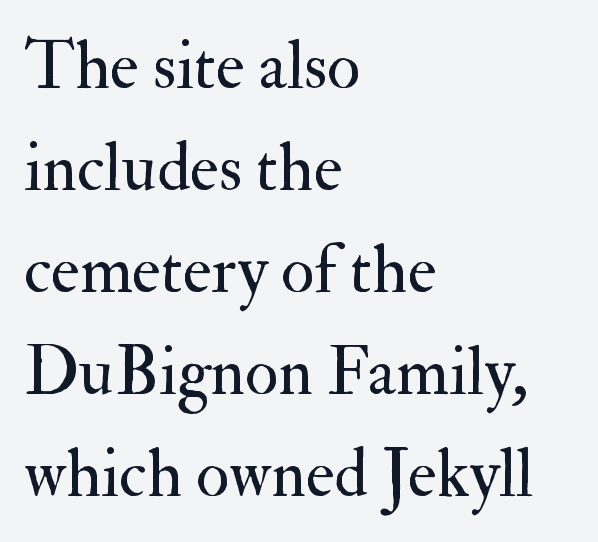
Baseline-to-baseline distance is the conventional proportion of letter height. The weight would be labelled regular, book, light, or lighter still. The baseline area is clear. This sample has the flowing, uneven cadence of proportional lettering. Glyph-to-glyph distance matches everyday printed text.
